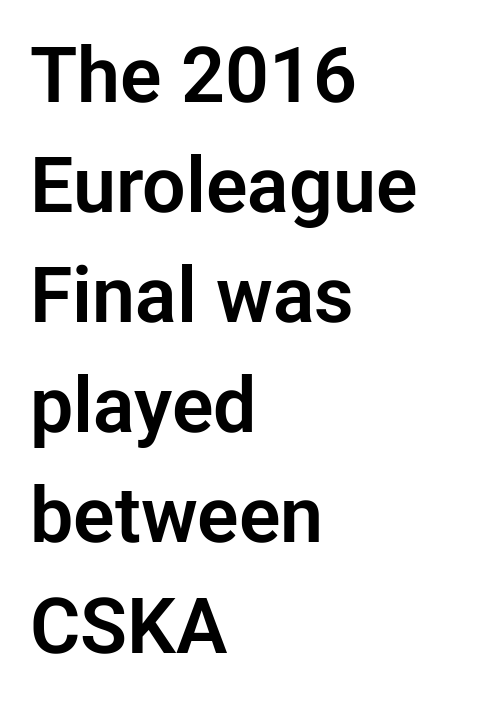
{"serif": "no", "italic": "no", "width": "normal", "stroke_contrast": "low", "x_height": "medium", "monospaced": "no", "underline": "no", "align": "left", "line_spacing": "normal", "line_spacing_ratio": 1.43, "letter_spacing": "normal", "letter_spacing_em": 0.0, "glyph_px": 77}
